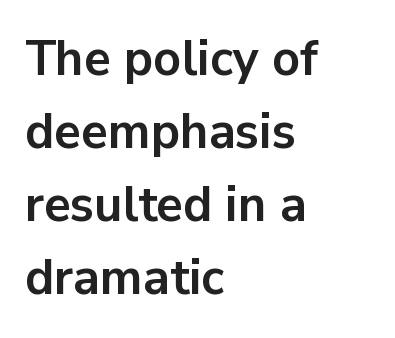
The image shows 49 px bold sans-serif type, upright; set left-aligned, normal line spacing (1.49x), normal letter spacing, not underlined; low stroke contrast and a medium x-height.
